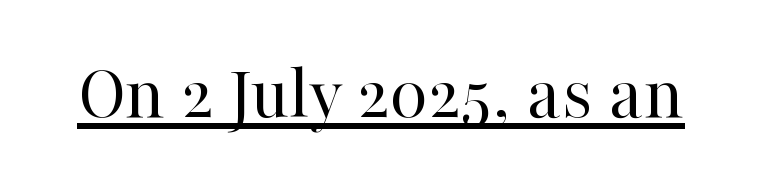
Underlined type. Posture: upright roman. The face used here is seriffed, in the tradition of book romans. Nobody touched the tracking dial on this one. Summary of weight: not heavy and not bold. Each letter keeps its own natural width here, so spacing adapts to shape.
